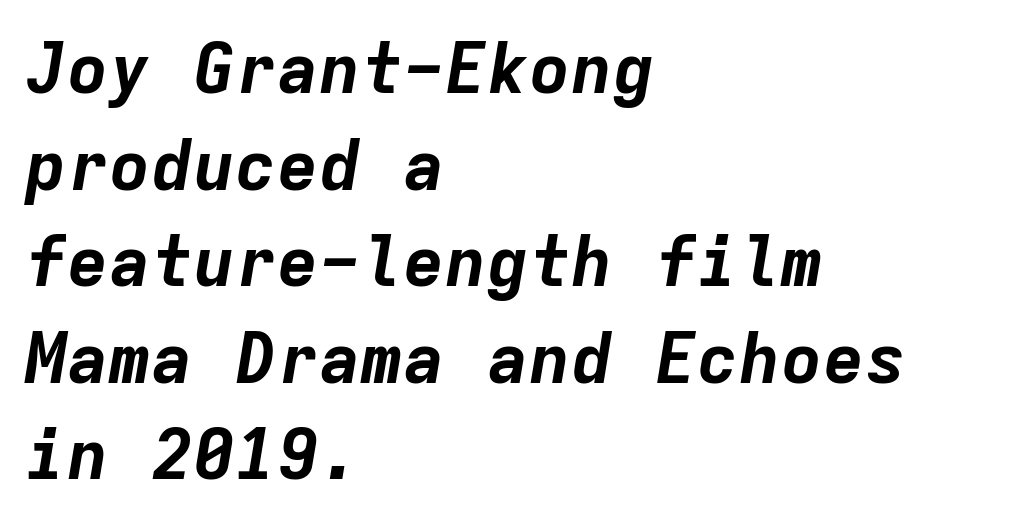
{"italic": "yes", "lean": "right", "slant_degrees": 9, "bold": "yes", "weight": "bold", "width": "normal", "stroke_contrast": "low", "x_height": "medium", "monospaced": "yes", "underline": "no", "align": "left", "line_spacing": "normal", "line_spacing_ratio": 1.38, "letter_spacing": "normal", "letter_spacing_em": 0.0, "glyph_px": 70}
